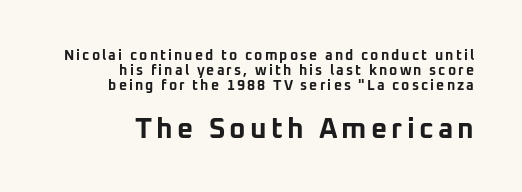
{"serif": "no", "italic": "no", "bold": "yes", "weight": "bold", "width": "normal", "stroke_contrast": "low", "x_height": "medium", "monospaced": "no", "underline": "no", "align": "right", "line_spacing": "tight", "line_spacing_ratio": 1.06, "larger_block": "second", "size_ratio": 2.0, "glyph_px": 28}
